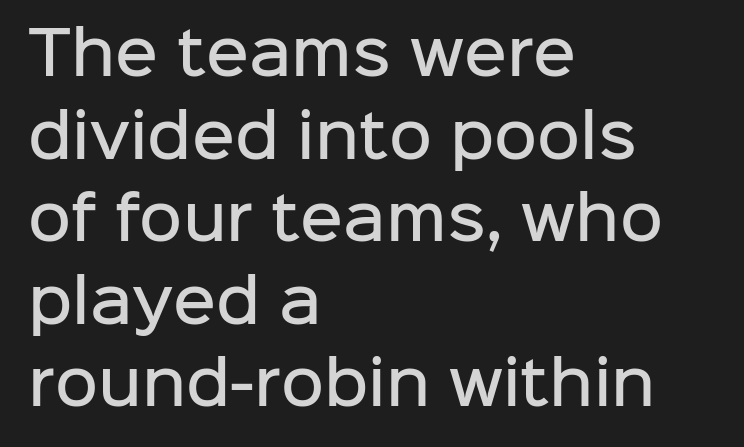
{"serif": "no", "italic": "no", "bold": "semi", "weight": "semibold", "width": "normal", "stroke_contrast": "low", "x_height": "medium", "monospaced": "no", "underline": "no", "align": "left", "line_spacing": "normal", "line_spacing_ratio": 1.4, "letter_spacing": "normal", "letter_spacing_em": 0.0, "glyph_px": 59}
